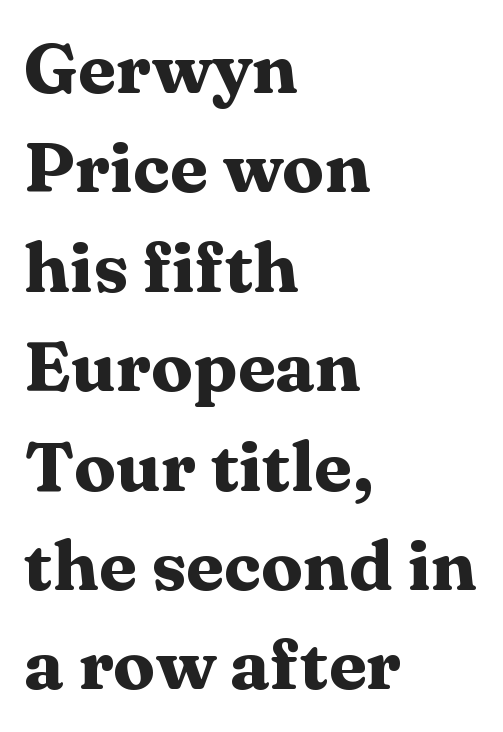
Rule under the text: the space is simply empty. The typesetting leans heavy: a genuine bold. Words appear dense and cohesive because spacing is normal. Character widths vary here, with narrow letters taking less room than wide ones. Compared with typical paragraphs, the rows here are spaced about the same. Regarding serifs, this sample has them.
